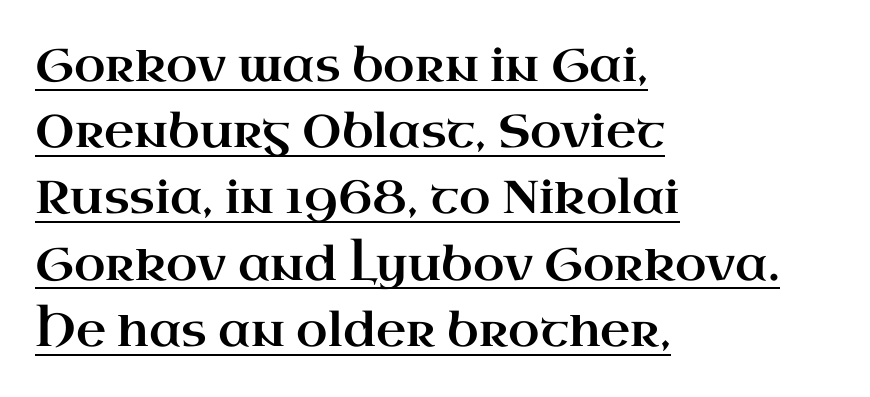
The typeface chosen for these lines features serifs. The compositor pushed each line to the left boundary. Posture: straight, roman, zero tilt. The line texture is even and compact thanks to regular tracking. Beneath each row of characters lies a ruled line. Leading matches the norm, producing a regular column.
